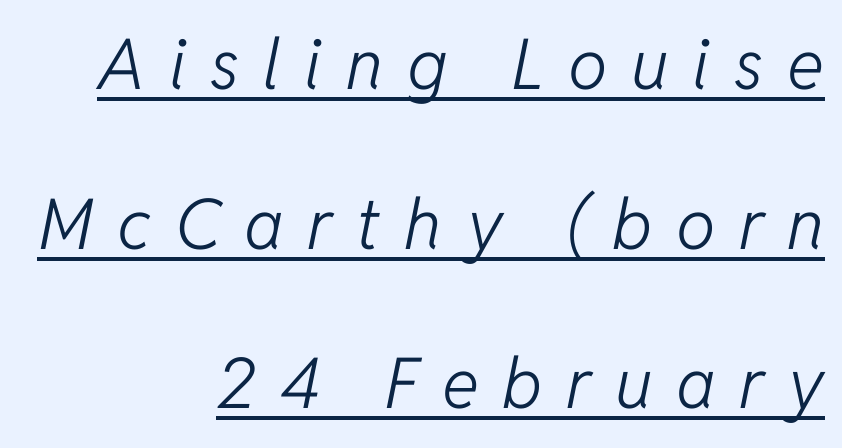
Vertical spacing — loose. Horizontally, the lines are justified to the trailing edge only. This is not heavy type; no bold has been used. In designer terms, the underline attribute is active on this setting.
